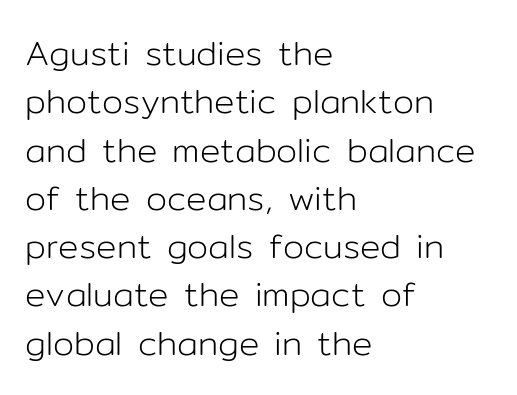
Q: Is the text bold? A: No.
Q: Is the text italic (slanted)? A: No, it is upright.
Q: Is the typeface a serif or a sans-serif typeface? A: Sans-serif.
Q: Is the text underlined? A: No.
Q: How is the paragraph aligned? A: Left-aligned.
Q: Is the spacing between letters normal or unusually wide? A: Normal.
Q: Is the spacing between lines tight, normal or loose? A: Normal.
Q: Width (condensed, normal, or wide)? A: Normal.
Q: Stroke contrast? A: Low.
Q: x-height? A: Medium.
Q: Monospaced? A: No.
